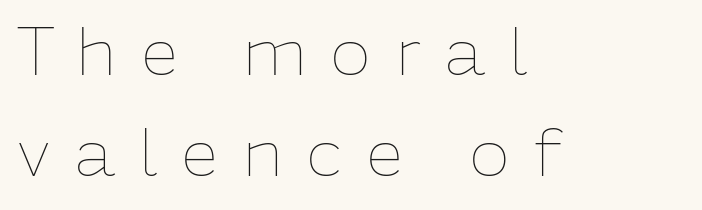
{"italic": "no", "bold": "no", "weight": "thin", "width": "normal", "stroke_contrast": "low", "x_height": "medium", "monospaced": "no", "underline": "no", "align": "left", "line_spacing": "normal", "line_spacing_ratio": 1.49, "letter_spacing": "wide", "letter_spacing_em": 0.35, "glyph_px": 68}
